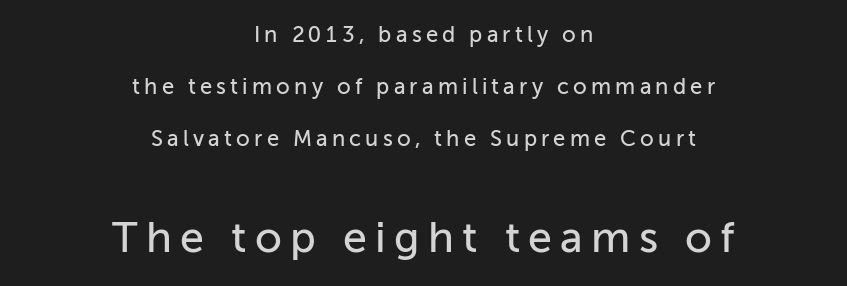
Q: Is the text italic (slanted)? A: No, it is upright.
Q: Is the typeface a serif or a sans-serif typeface? A: Sans-serif.
Q: Is the text underlined? A: No.
Q: How is the paragraph aligned? A: Centered.
Q: Is the spacing between lines tight, normal or loose? A: Loose.
Q: Which block of text is set in a larger size, the first (top) or the second (bottom)? A: The second (bottom) one.
Q: Width (condensed, normal, or wide)? A: Normal.
Q: Stroke contrast? A: Low.
Q: x-height? A: Medium.
Q: Monospaced? A: No.
